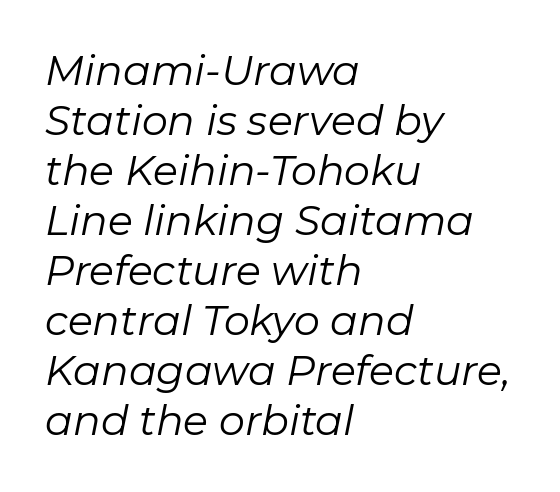
{"italic": "yes", "lean": "right", "slant_degrees": 11, "bold": "no", "weight": "regular", "width": "normal", "stroke_contrast": "low", "x_height": "medium", "monospaced": "no", "underline": "no", "align": "left", "line_spacing_ratio": 1.22, "letter_spacing": "normal", "letter_spacing_em": 0.0, "glyph_px": 41}
